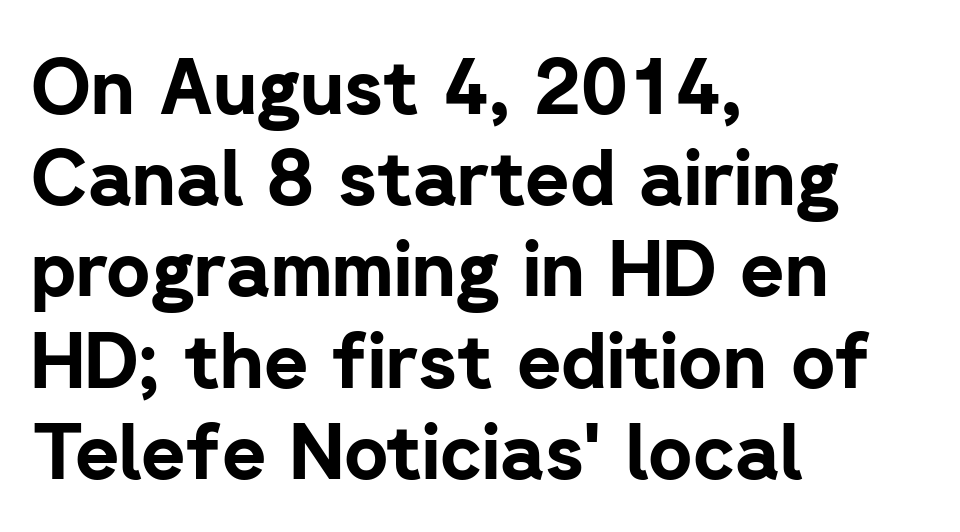
{"serif": "no", "italic": "no", "bold": "yes", "weight": "bold", "width": "normal", "stroke_contrast": "low", "x_height": "medium", "monospaced": "no", "underline": "no", "align": "left", "line_spacing_ratio": 1.2, "letter_spacing": "normal", "letter_spacing_em": 0.0, "glyph_px": 76}
